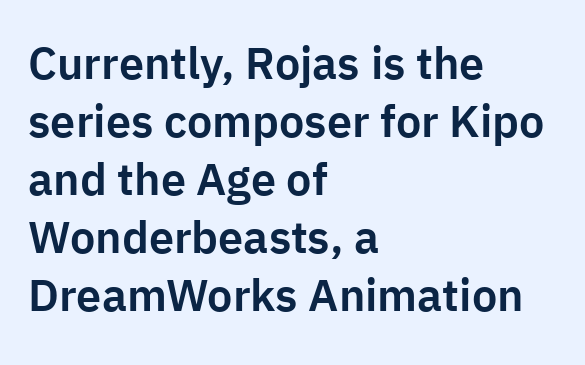
Does the leading feel generous? No, just average. Tall strokes in this sample are plumb rather than angled. Proportional: the letters do not fall into vertical columns. The letters carry no serifs — their stems end cleanly without finishing strokes. The space directly below the letters is spotless.
